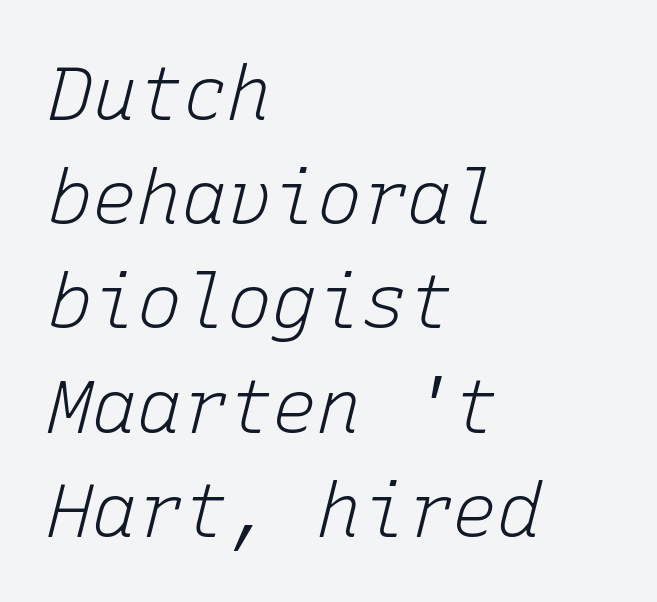
The letterforms sit shoulder to shoulder at normal distance. A typesetter would call this leading conventional body-copy spacing. Clear beneath every line of the passage. Fixed-width glyphs throughout — classic coding-font behaviour. Nothing heavy about these letters — not bold at all.
